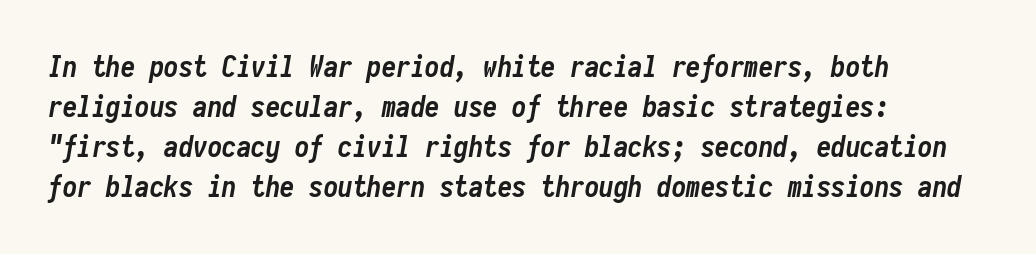
The image shows 29 px semibold, condensed type, italic (leaning right), monospaced; set left-aligned, normal line spacing (1.38x), normal letter spacing, not underlined; low stroke contrast and a medium x-height.
